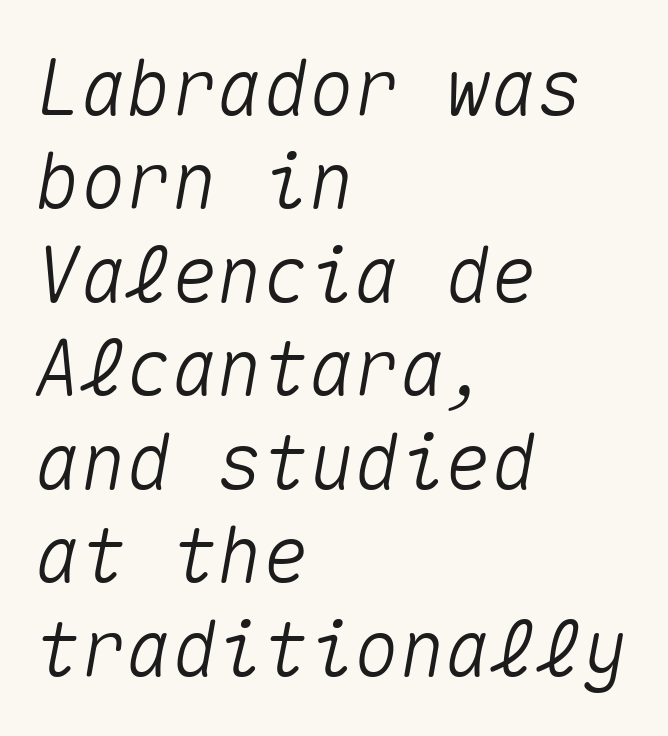
Q: Is the text italic (slanted)? A: Yes, it leans right by about 10 degrees.
Q: Is the text underlined? A: No.
Q: How is the paragraph aligned? A: Left-aligned.
Q: Is the spacing between letters normal or unusually wide? A: Normal.
Q: Width (condensed, normal, or wide)? A: Normal.
Q: Stroke contrast? A: Medium.
Q: x-height? A: Medium.
Q: Monospaced? A: Yes.
